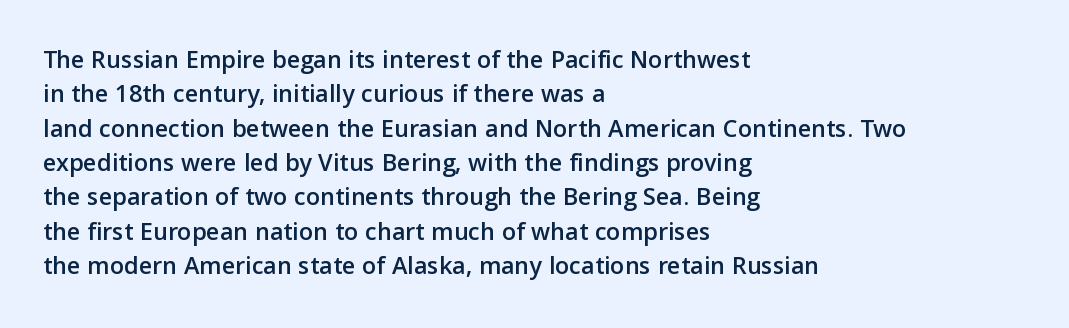
Q: Is the text italic (slanted)? A: No, it is upright.
Q: Is the text underlined? A: No.
Q: How is the paragraph aligned? A: Left-aligned.
Q: Is the spacing between letters normal or unusually wide? A: Normal.
Q: Is the spacing between lines tight, normal or loose? A: Normal.
